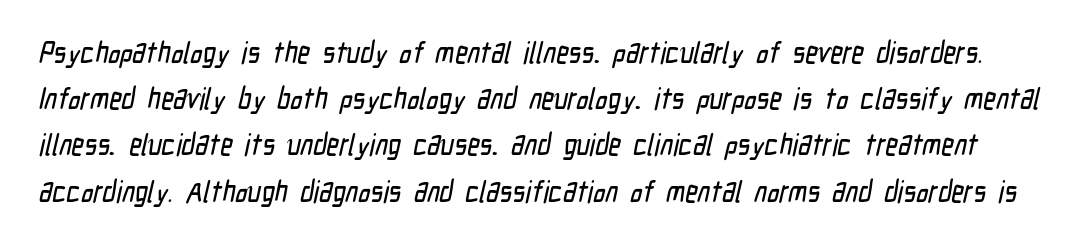
The image shows 30 px condensed sans-serif type; set normal line spacing (1.54x), normal letter spacing, not underlined; low stroke contrast and a medium x-height.
